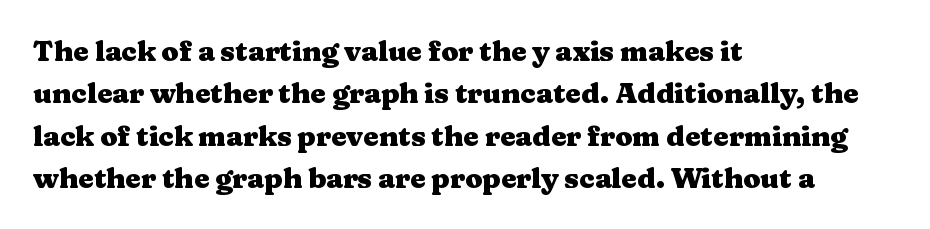
Left-aligned paragraph, ragged on the right. A typesetter would label this face a serif. This rendering leaves character spacing at its baseline value. Descender tails drop into unmarked territory. Vertical strokes here are truly vertical.
